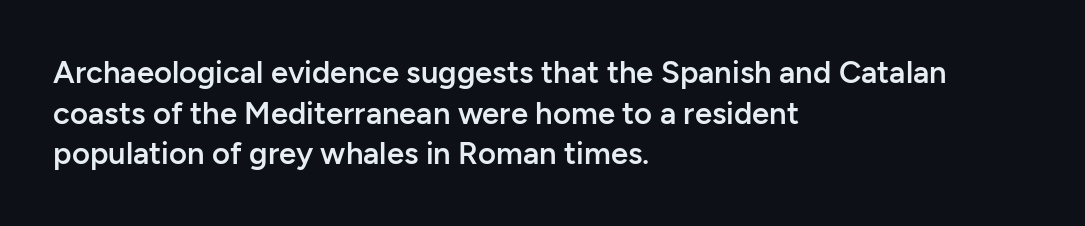
Q: Is the text bold? A: Semi-bold.
Q: Is the text italic (slanted)? A: No, it is upright.
Q: Is the typeface a serif or a sans-serif typeface? A: Sans-serif.
Q: Is the text underlined? A: No.
Q: How is the paragraph aligned? A: Left-aligned.
Q: Is the spacing between letters normal or unusually wide? A: Normal.
Q: Is the spacing between lines tight, normal or loose? A: Normal.
Q: Width (condensed, normal, or wide)? A: Normal.
Q: Stroke contrast? A: Low.
Q: x-height? A: Medium.
Q: Monospaced? A: No.
